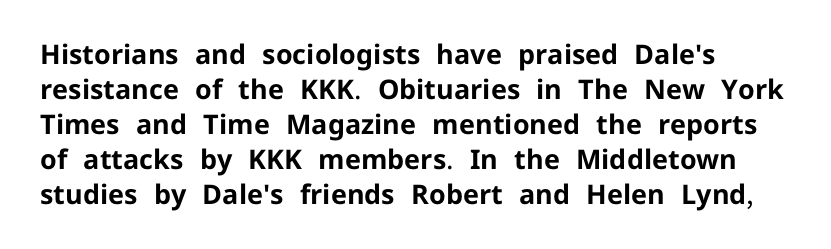
Is there much room between lines? A standard amount, neither cramped nor airy. Emphasis by weight is at full strength: bold. Each word holds together tightly as a unit, with standard inter-letter gaps. Rule under the text: the space is simply empty. Style check: upright. Does the copy run flush right? No — it runs flush left.
